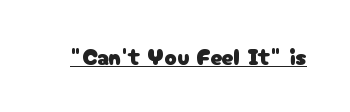
Q: Is the text italic (slanted)? A: No, it is upright.
Q: Is the text underlined? A: Yes.
Q: Is the spacing between letters normal or unusually wide? A: Normal.
